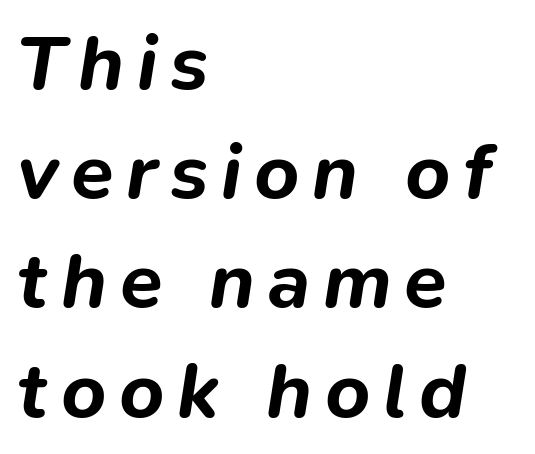
The image shows 78 px bold type, italic (leaning right); set left-aligned, normal line spacing (1.4x), not underlined; low stroke contrast and a medium x-height.
